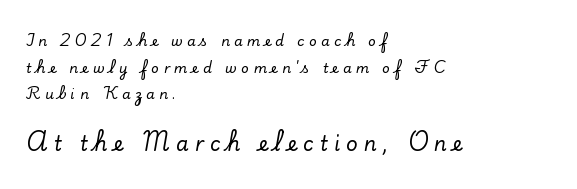
Q: Is the text italic (slanted)? A: Yes.
Q: Is the text underlined? A: No.
Q: How is the paragraph aligned? A: Left-aligned.
Q: Is the spacing between letters normal or unusually wide? A: Unusually wide.
Q: Is the spacing between lines tight, normal or loose? A: Loose.
Q: Which block of text is set in a larger size, the first (top) or the second (bottom)? A: The second (bottom) one.
